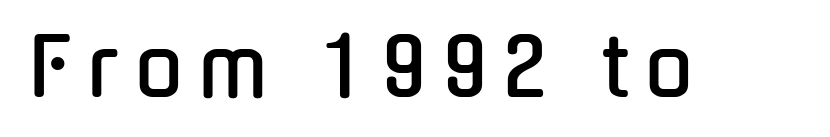
{"serif": "no", "italic": "no", "width": "condensed", "stroke_contrast": "low", "x_height": "medium", "monospaced": "no", "underline": "no", "glyph_px": 80}
